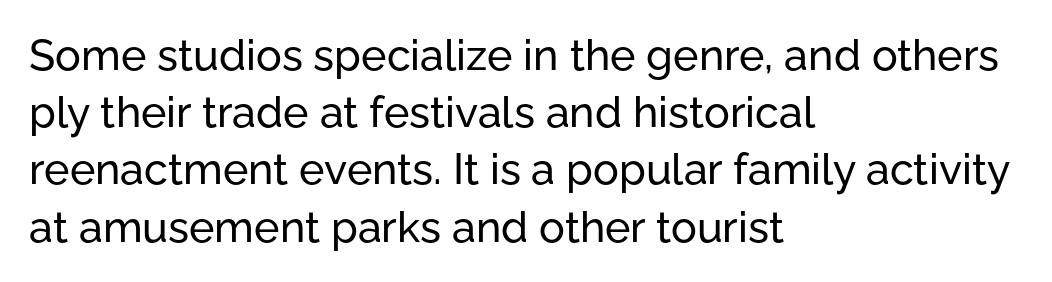
{"serif": "no", "italic": "no", "width": "normal", "stroke_contrast": "low", "x_height": "medium", "monospaced": "no", "underline": "no", "align": "left", "line_spacing": "normal", "line_spacing_ratio": 1.33, "letter_spacing": "normal", "letter_spacing_em": 0.0, "glyph_px": 43}
